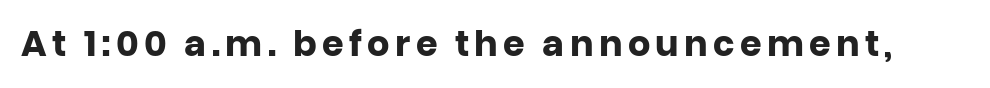
The image shows 35 px heavy sans-serif type, upright; set not underlined; low stroke contrast and a large x-height.
